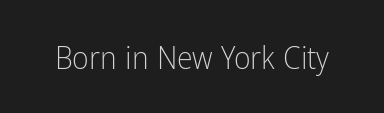
{"serif": "no", "italic": "no", "bold": "no", "weight": "light", "width": "condensed", "stroke_contrast": "low", "x_height": "medium", "monospaced": "no", "underline": "no", "letter_spacing": "normal", "letter_spacing_em": 0.0, "glyph_px": 32}
